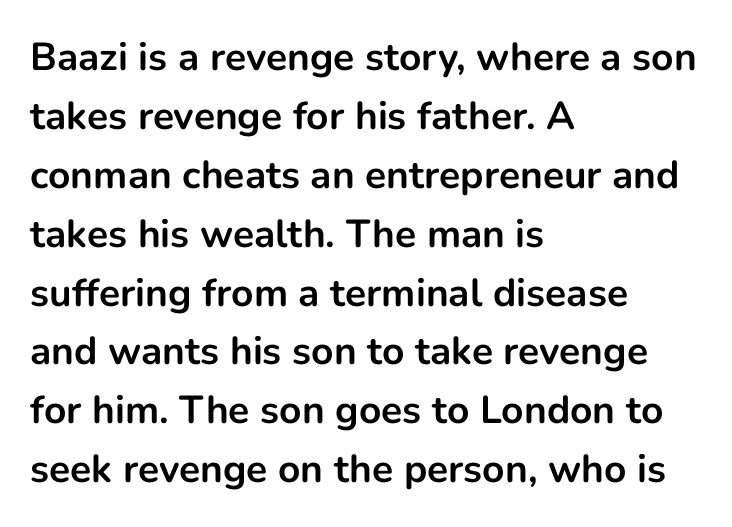
{"serif": "no", "italic": "no", "bold": "yes", "weight": "bold", "width": "normal", "stroke_contrast": "low", "x_height": "medium", "monospaced": "no", "underline": "no", "align": "left", "line_spacing": "normal", "line_spacing_ratio": 1.51, "letter_spacing": "normal", "letter_spacing_em": 0.0, "glyph_px": 39}
